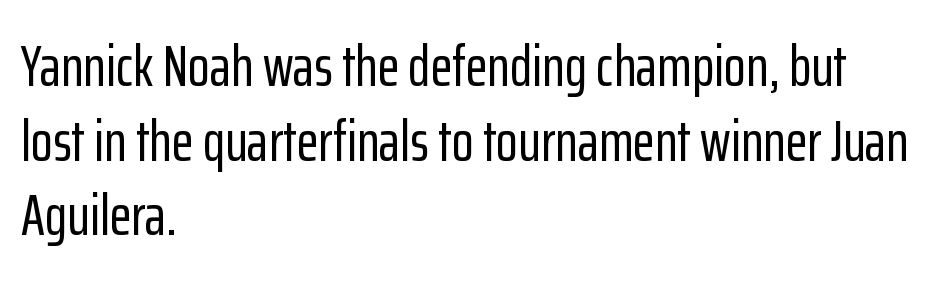
{"serif": "no", "italic": "no", "width": "condensed", "stroke_contrast": "low", "x_height": "medium", "monospaced": "no", "underline": "no", "align": "left", "line_spacing": "normal", "line_spacing_ratio": 1.31, "letter_spacing": "normal", "letter_spacing_em": 0.0, "glyph_px": 57}
